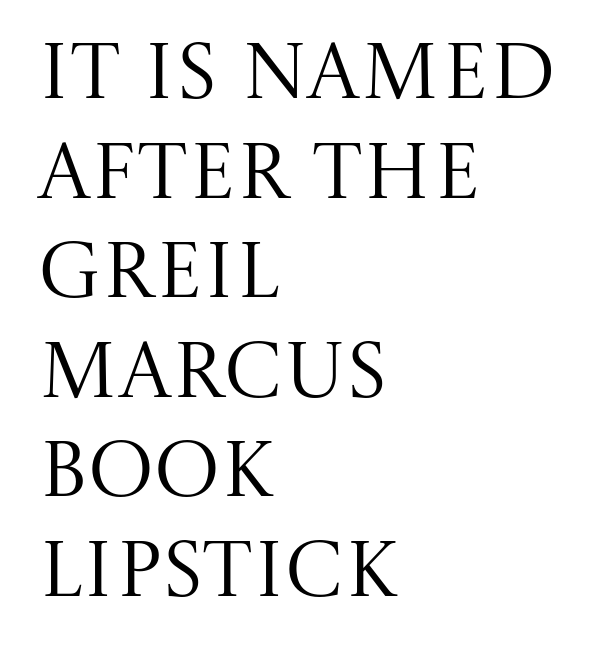
The image shows 79 px regular-weight serif type, upright; set left-aligned, normal line spacing (1.26x), normal letter spacing, not underlined; medium stroke contrast and a large x-height.
